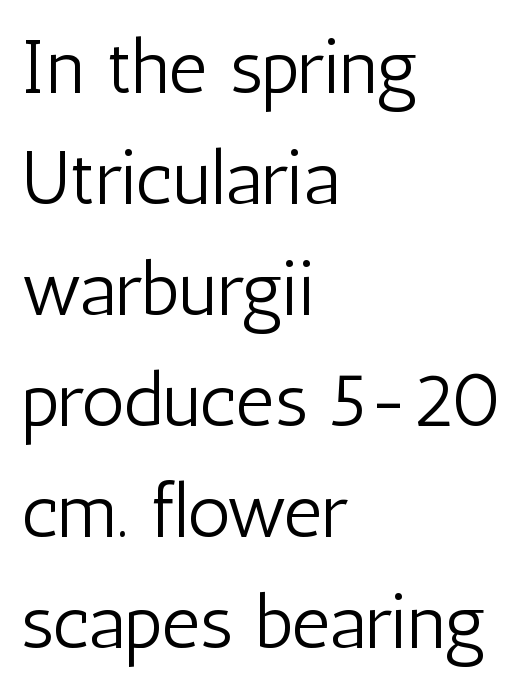
Typeset ragged right — the left edge is the straight one. On a weight scale, this lands at 450 or below. Line spacing here is normal. Nobody touched the tracking dial on this one. Font category for this specimen: sans-serif. Ascenders rise straight up at ninety degrees.
